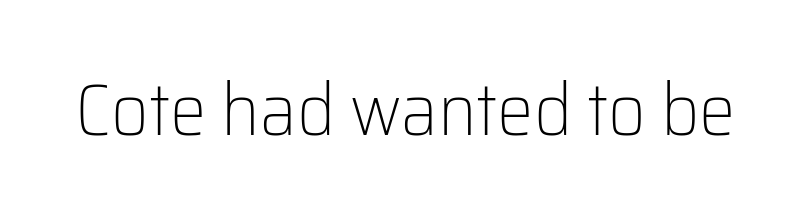
The image shows 73 px light sans-serif type, upright; set normal letter spacing, not underlined; low stroke contrast and a medium x-height.
